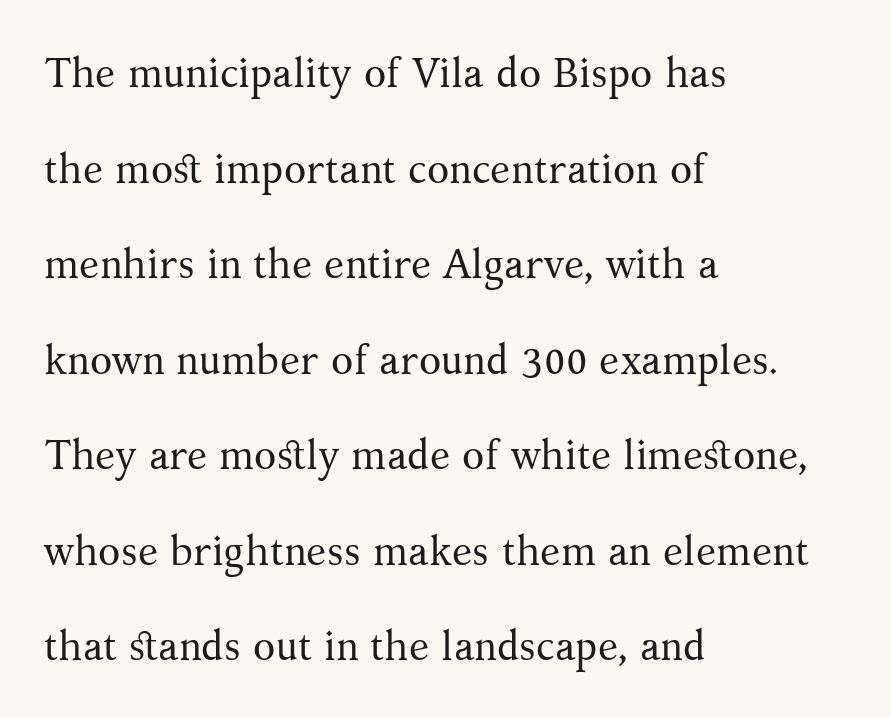
{"serif": "yes", "italic": "no", "bold": "no", "weight": "regular", "width": "normal", "stroke_contrast": "medium", "x_height": "medium", "monospaced": "no", "underline": "no", "align": "left", "line_spacing": "loose", "line_spacing_ratio": 2.33, "letter_spacing": "normal", "letter_spacing_em": 0.0, "glyph_px": 41}
